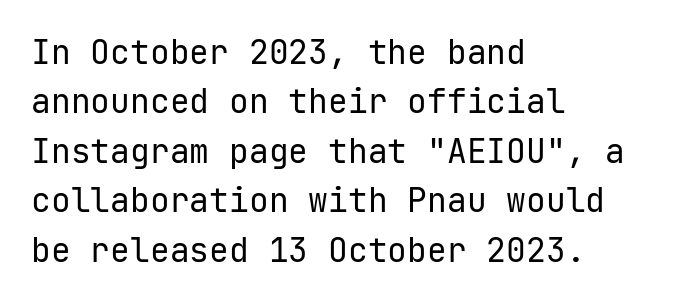
Horizontal alignment here is leftward, the default for most running prose. The letters march in equal steps, a hallmark of fixed-pitch type. The cut favours lightness, reaching ordinary text weight at its darkest. Regarding leading, the lines here are spaced in the standard way. No extra tracking has been applied to these lines. This is roman type, the default non-slanted kind.
